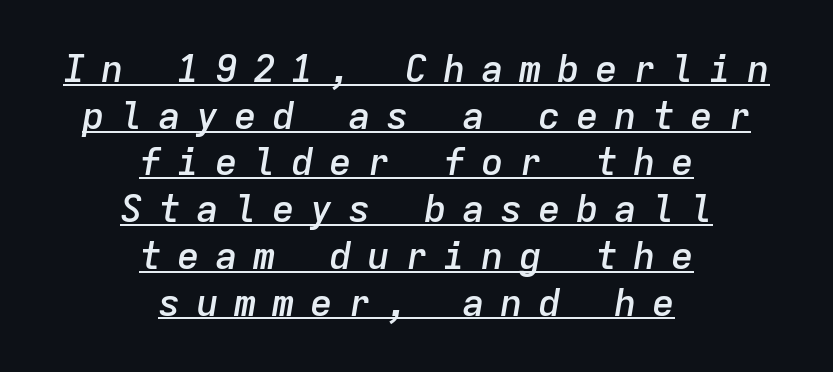
Yep, that's italic — everything's leaning. These lines carry some extra weight — a demibold, not a full bold. This sample carries an underscore along the baseline area. Alignment: centered. The letters are spread apart with noticeably loose tracking.
